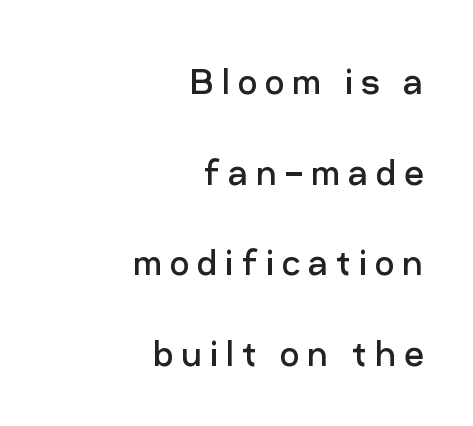
Q: Is the text bold? A: No.
Q: Is the text italic (slanted)? A: No, it is upright.
Q: Is the typeface a serif or a sans-serif typeface? A: Sans-serif.
Q: Is the text underlined? A: No.
Q: How is the paragraph aligned? A: Right-aligned.
Q: Is the spacing between lines tight, normal or loose? A: Loose.
Q: Width (condensed, normal, or wide)? A: Normal.
Q: Stroke contrast? A: Low.
Q: x-height? A: Medium.
Q: Monospaced? A: No.
